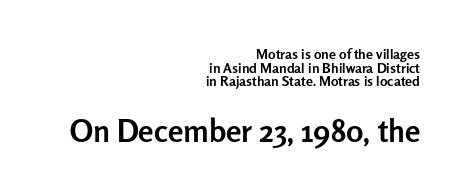
Notice how thick the strokes are: this is what a full bold looks like. These lines are composed in type without serifs. This rendering leaves character spacing at its baseline value. The second block has been scaled up relative to the first. No italicization has been applied; the sample stays upright.
